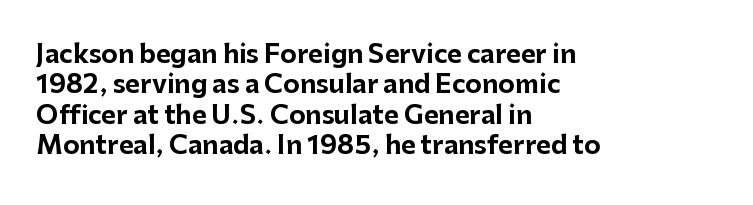
Each line starts at the same left margin while the right side varies. Words appear dense and cohesive because spacing is normal. What weight is shown? A full bold with thick strokes. Nope, not italic — everything's standing straight.
